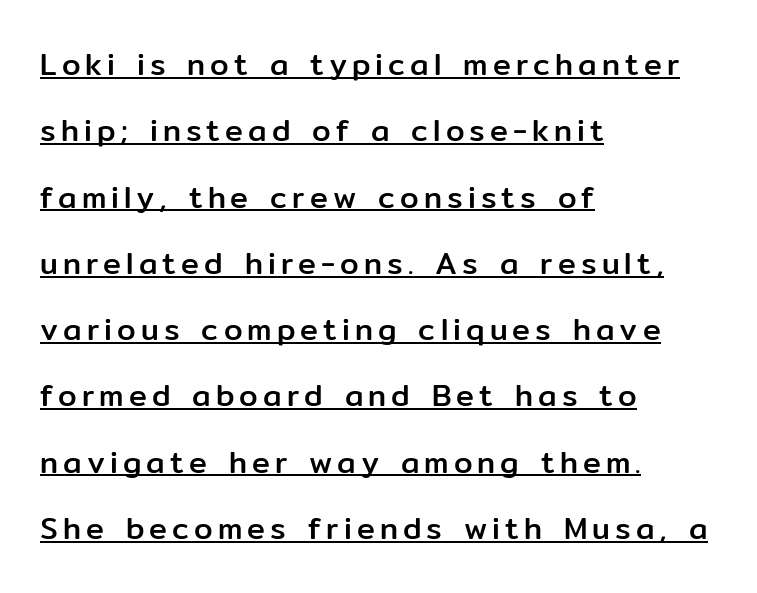
{"serif": "no", "italic": "no", "width": "normal", "stroke_contrast": "low", "x_height": "medium", "monospaced": "no", "underline": "yes", "align": "left", "line_spacing": "loose", "line_spacing_ratio": 2.21, "glyph_px": 30}
